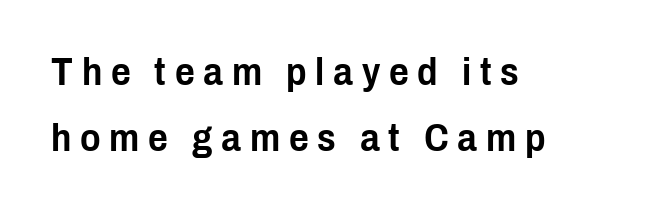
{"serif": "no", "italic": "no", "width": "condensed", "stroke_contrast": "low", "x_height": "medium", "monospaced": "no", "underline": "no", "align": "left", "line_spacing_ratio": 1.75, "letter_spacing": "wide", "letter_spacing_em": 0.23, "glyph_px": 38}
